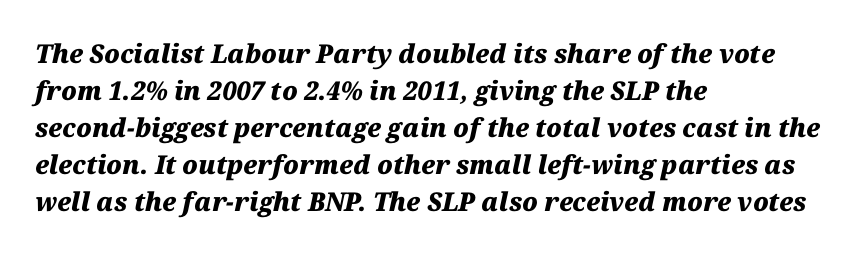
The paragraph shown leans on its left margin. Compared with an ordinary text face, these strokes are far heavier — a full bold. The block of text has a typical density, with ordinary space between rows. Bare-footed words on every line.
